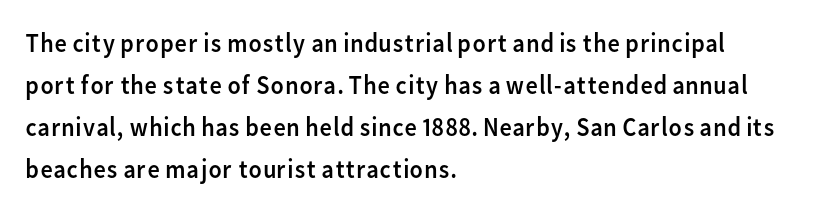
Anything drawn beneath the words? Only blank space. Each word holds together tightly as a unit, with standard inter-letter gaps. Each stroke keeps to a modest, everyday thickness or less. Normally led — the rows are evenly, conventionally spaced. In CSS terms this would be text-align: left. Does the lettering tilt? It doesn't — this is upright.
